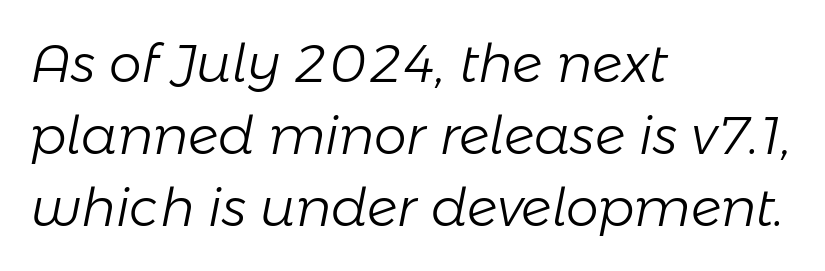
{"italic": "yes", "lean": "right", "slant_degrees": 11, "bold": "no", "weight": "light", "width": "normal", "stroke_contrast": "low", "x_height": "medium", "monospaced": "no", "underline": "no", "align": "left", "line_spacing": "normal", "line_spacing_ratio": 1.38, "letter_spacing": "normal", "letter_spacing_em": 0.0, "glyph_px": 52}
